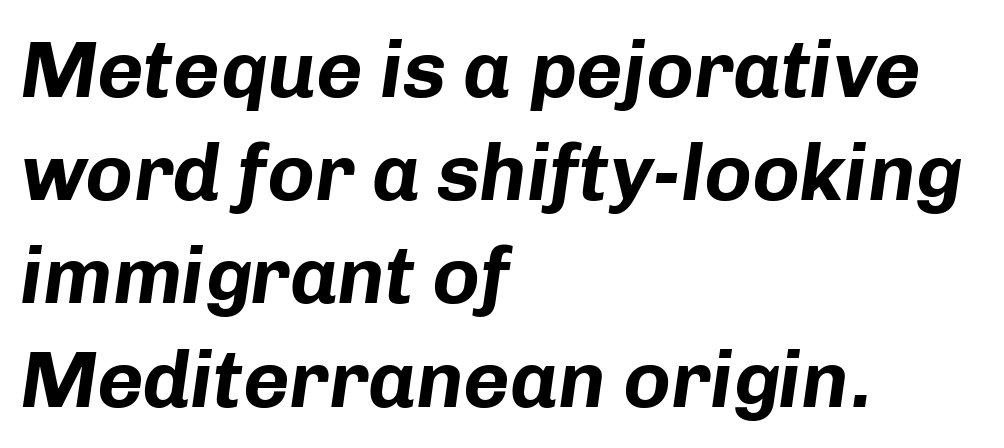
Q: Is the text bold? A: Yes.
Q: Is the text italic (slanted)? A: Yes, it leans right by about 8 degrees.
Q: Is the text underlined? A: No.
Q: How is the paragraph aligned? A: Left-aligned.
Q: Is the spacing between letters normal or unusually wide? A: Normal.
Q: Is the spacing between lines tight, normal or loose? A: Normal.
Q: Width (condensed, normal, or wide)? A: Normal.
Q: Stroke contrast? A: Low.
Q: x-height? A: Medium.
Q: Monospaced? A: No.
